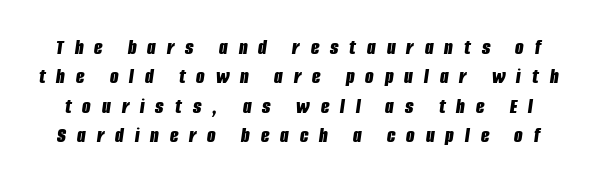
Decoration check: the copy has no underline. Compared with an ordinary text face, these strokes are far heavier — a full bold. There's an unmistakable incline to the writing here. Leading: standard. The face used here is rendered with a markedly widened letterfit.
